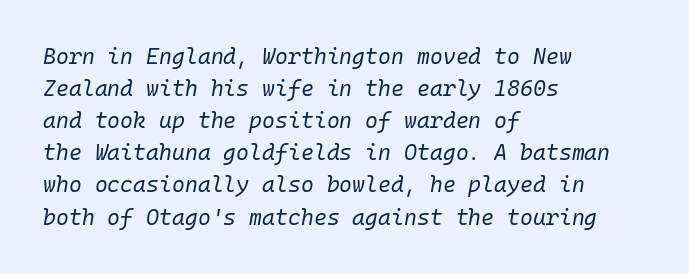
{"italic": "yes", "lean": "right", "slant_degrees": 10, "bold": "no", "underline": "no", "align": "left", "line_spacing": "normal", "line_spacing_ratio": 1.46, "letter_spacing": "normal", "letter_spacing_em": 0.0, "glyph_px": 22}
